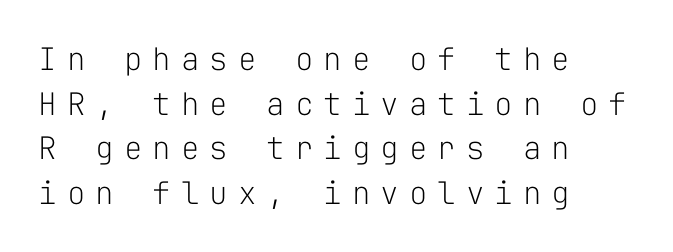
{"serif": "no", "italic": "no", "bold": "no", "weight": "light", "width": "normal", "stroke_contrast": "low", "x_height": "medium", "monospaced": "yes", "underline": "no", "align": "left", "line_spacing": "normal", "line_spacing_ratio": 1.44, "letter_spacing": "wide", "letter_spacing_em": 0.32, "glyph_px": 31}
